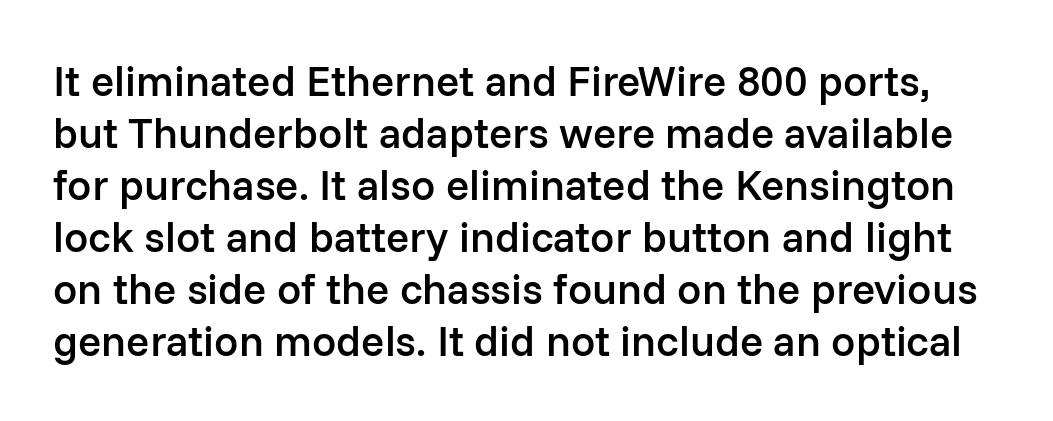
Q: Is the text bold? A: Semi-bold.
Q: Is the text italic (slanted)? A: No, it is upright.
Q: Is the typeface a serif or a sans-serif typeface? A: Sans-serif.
Q: Is the text underlined? A: No.
Q: Is the spacing between letters normal or unusually wide? A: Normal.
Q: Width (condensed, normal, or wide)? A: Normal.
Q: Stroke contrast? A: Low.
Q: x-height? A: Medium.
Q: Monospaced? A: No.
